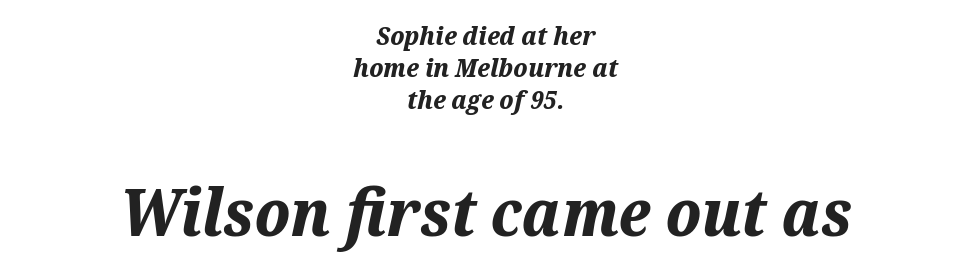
The image shows 65 px bold type, italic (leaning right); set centered, line spacing 1.24x, normal letter spacing, not underlined; the second (bottom) block is 2.5x larger; medium stroke contrast and a medium x-height.
